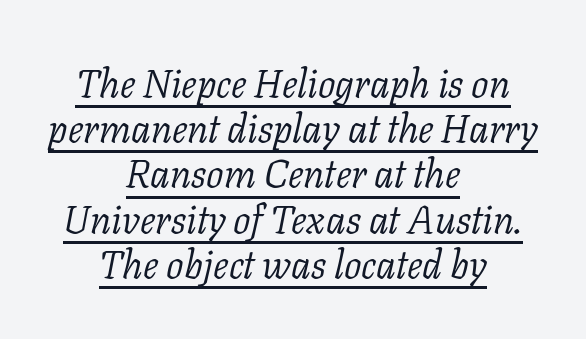
Unbolded letterforms with no extra heft. Observe the ordinary spacing: letters are neighbours, not strangers. These characters rest on top of a visible drawn line. Emphasis-style slanted type is in use.
